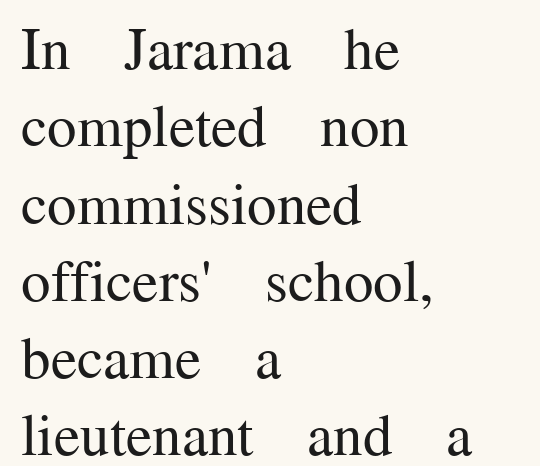
{"serif": "yes", "italic": "no", "bold": "no", "weight": "regular", "width": "normal", "stroke_contrast": "medium", "x_height": "medium", "monospaced": "no", "underline": "no", "align": "left", "line_spacing": "normal", "line_spacing_ratio": 1.31, "letter_spacing": "normal", "letter_spacing_em": 0.0, "glyph_px": 59}
